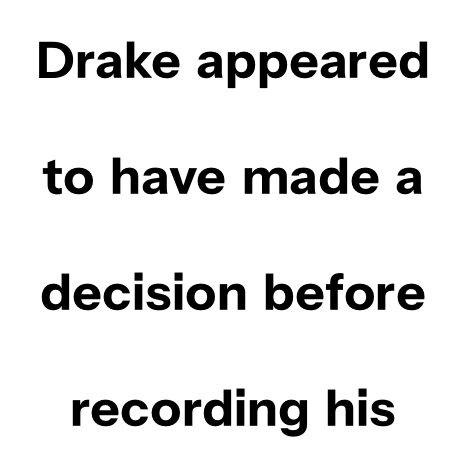
Characters follow at the spacing the type designer built in. Varying glyph widths throughout — classic text-font behaviour. As a designer I'd log this as weight 700, bold. The characters display no serif detailing; their extremities are plain.
